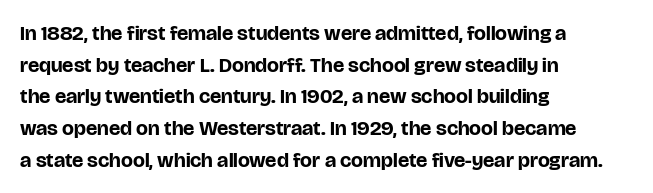
{"italic": "no", "bold": "yes", "underline": "no", "align": "left", "line_spacing": "normal", "line_spacing_ratio": 1.51, "letter_spacing": "normal", "letter_spacing_em": 0.0, "glyph_px": 21}
